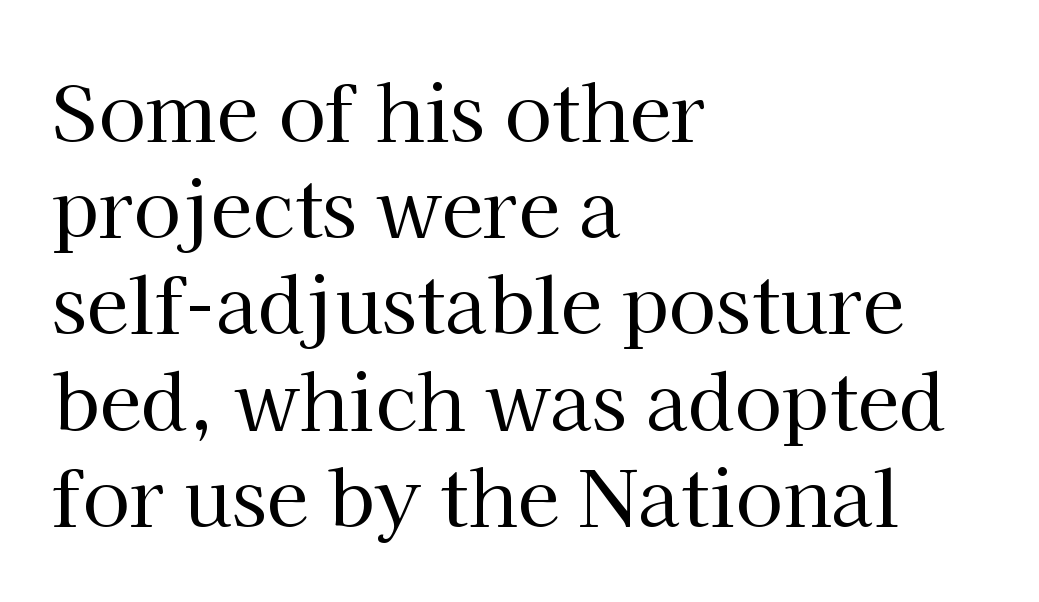
No word sits above an underline. Little horizontal feet cap the strokes, marking this as serif type. Designer's note — italics off, roman on. What's the leading like? Ordinary, nothing unusual. The passage shown has conventional tracking throughout.
